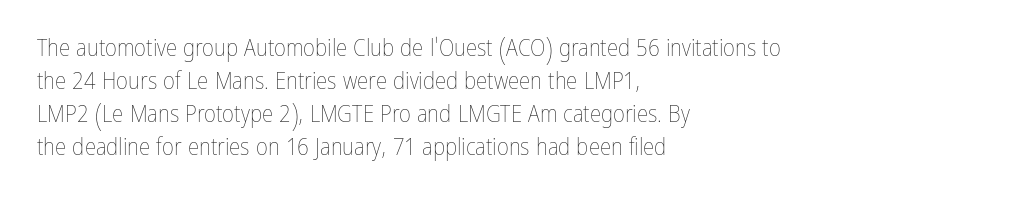
{"italic": "no", "bold": "no", "underline": "no", "align": "left", "line_spacing": "normal", "line_spacing_ratio": 1.43, "letter_spacing": "normal", "letter_spacing_em": 0.0, "glyph_px": 23}
